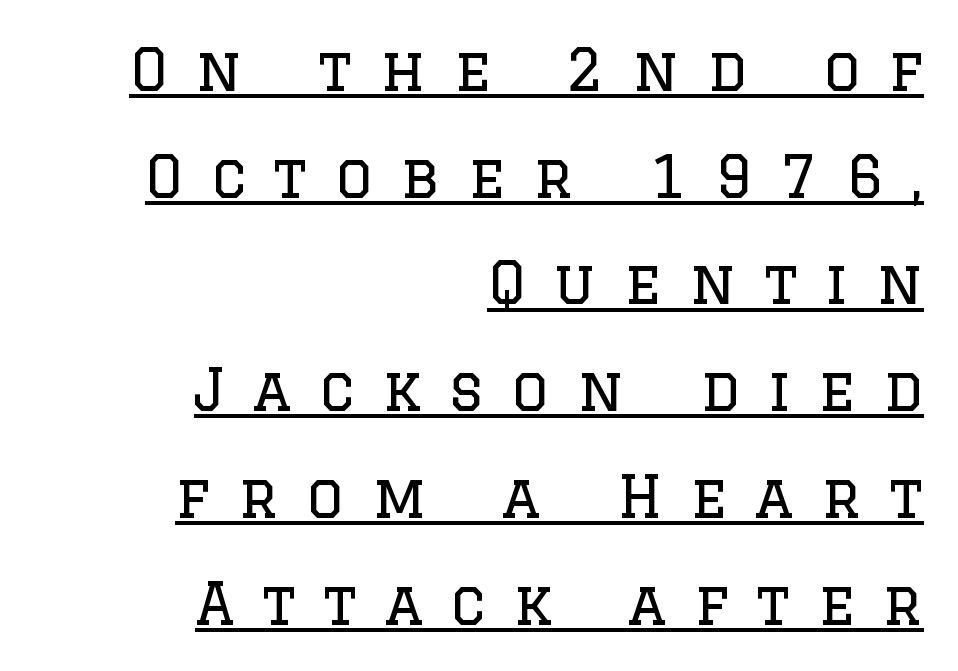
{"serif": "yes", "italic": "no", "bold": "no", "weight": "regular", "width": "normal", "stroke_contrast": "low", "x_height": "large", "monospaced": "no", "underline": "yes", "align": "right", "line_spacing_ratio": 1.84, "letter_spacing": "wide", "letter_spacing_em": 0.48, "glyph_px": 58}
